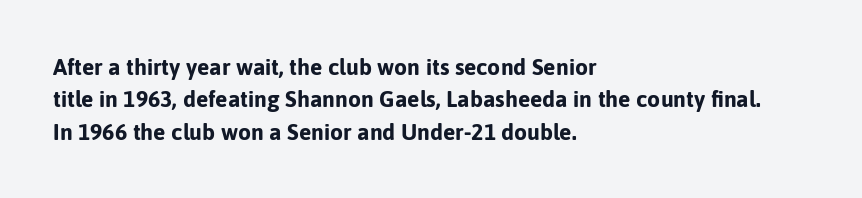
The space directly below the letters is spotless. A dark, heavy texture on the line: the type is bold. Every row of glyphs begins at an identical x-position on the left. Posture: vertical.
